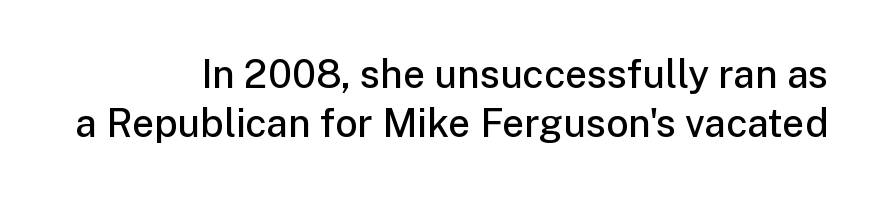
The line-height multiplier appears to be the usual default. Letterform terminals end flat and unadorned throughout the passage. Caption: multi-line text, flush right, ragged left. A typesetter would mark this as roman, not italic.
